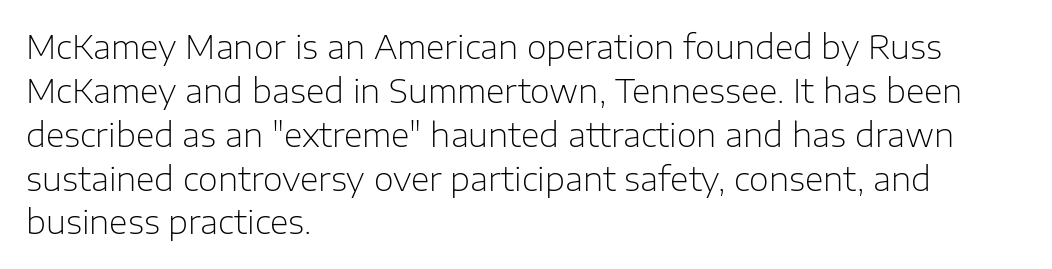
Q: Is the text bold? A: No.
Q: Is the text italic (slanted)? A: No, it is upright.
Q: Is the typeface a serif or a sans-serif typeface? A: Sans-serif.
Q: Is the text underlined? A: No.
Q: How is the paragraph aligned? A: Left-aligned.
Q: Is the spacing between letters normal or unusually wide? A: Normal.
Q: Is the spacing between lines tight, normal or loose? A: Normal.
Q: Width (condensed, normal, or wide)? A: Normal.
Q: Stroke contrast? A: Low.
Q: x-height? A: Medium.
Q: Monospaced? A: No.
